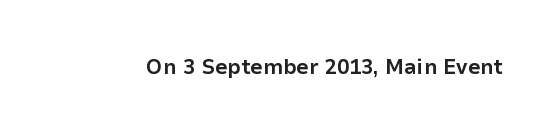
Short note: letters normally spaced. Words float on clear page, feet unadorned. The letters stand upright; this is a roman face. Heavy, bold letterforms.
